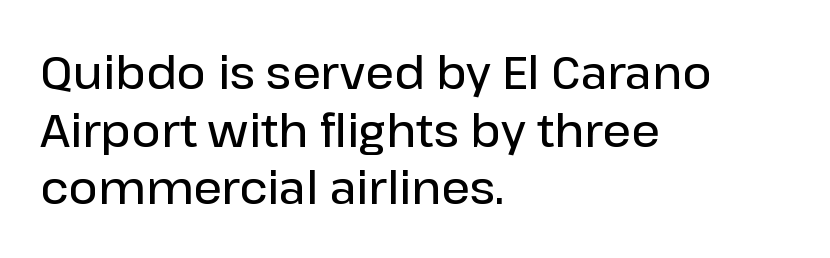
Summary of vertical rhythm: regular, with standard interline spacing. The zone under the glyphs is completely vacant. These lines are composed in type without serifs. Character widths vary here, with narrow letters taking less room than wide ones.
